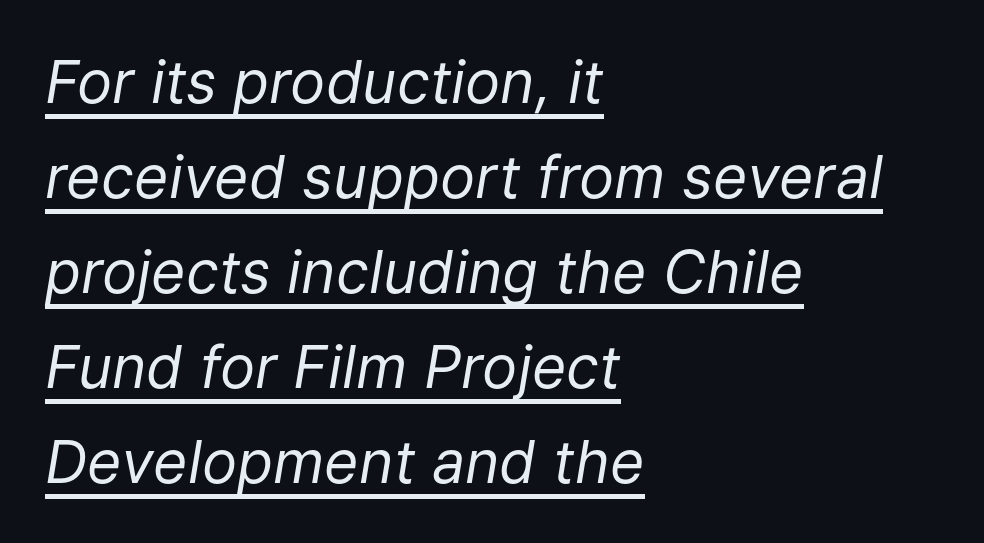
Q: Is the text bold? A: No.
Q: Is the text italic (slanted)? A: Yes, it leans right by about 9 degrees.
Q: Is the text underlined? A: Yes.
Q: How is the paragraph aligned? A: Left-aligned.
Q: Is the spacing between letters normal or unusually wide? A: Normal.
Q: Is the spacing between lines tight, normal or loose? A: Normal.
Q: Width (condensed, normal, or wide)? A: Normal.
Q: Stroke contrast? A: Low.
Q: x-height? A: Medium.
Q: Monospaced? A: No.
